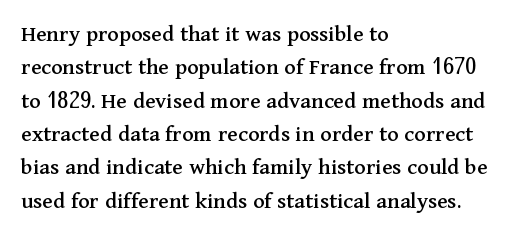
Style check: upright. Bare-footed words on every line. The passage shown has conventional tracking throughout. If you measured baseline to baseline, you'd find a middling distance. A student would call this left alignment; a typographer would say flush left, rag right.
